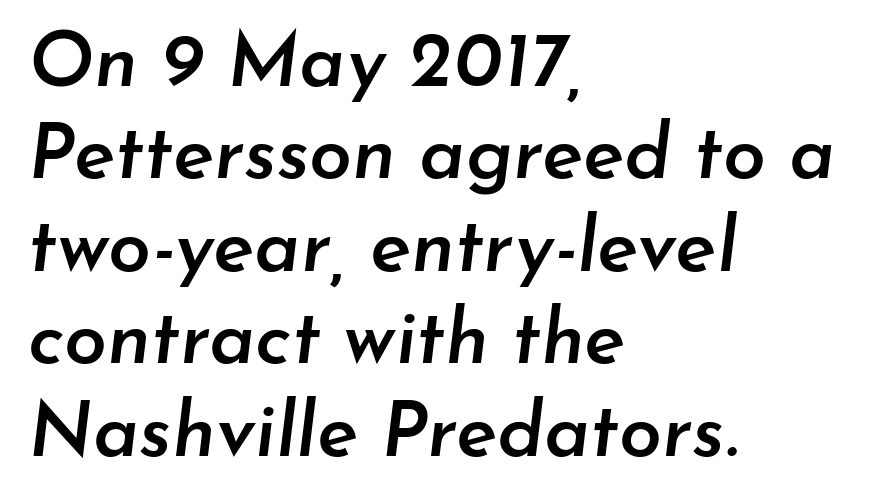
{"italic": "yes", "lean": "right", "slant_degrees": 7, "bold": "semi", "weight": "semibold", "width": "normal", "stroke_contrast": "low", "x_height": "small", "monospaced": "no", "underline": "no", "align": "left", "line_spacing_ratio": 1.2, "letter_spacing": "normal", "letter_spacing_em": 0.0, "glyph_px": 77}
